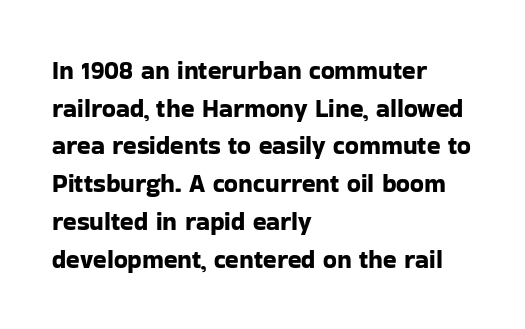
{"italic": "no", "underline": "no", "align": "left", "line_spacing": "normal", "line_spacing_ratio": 1.51, "letter_spacing": "normal", "letter_spacing_em": 0.0, "glyph_px": 25}
